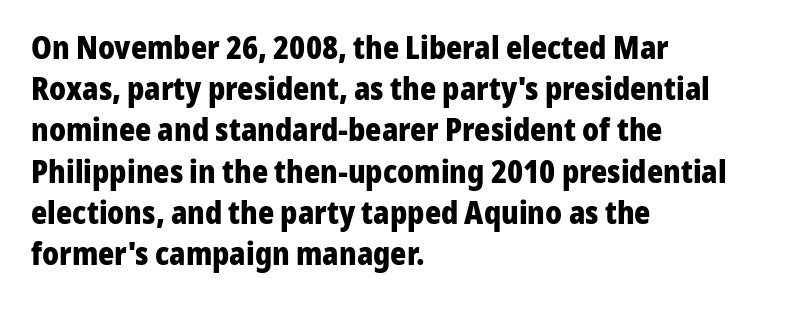
{"serif": "no", "italic": "no", "bold": "yes", "weight": "heavy", "width": "normal", "stroke_contrast": "low", "x_height": "medium", "monospaced": "no", "underline": "no", "align": "left", "line_spacing": "normal", "line_spacing_ratio": 1.33, "letter_spacing": "normal", "letter_spacing_em": 0.0, "glyph_px": 31}
